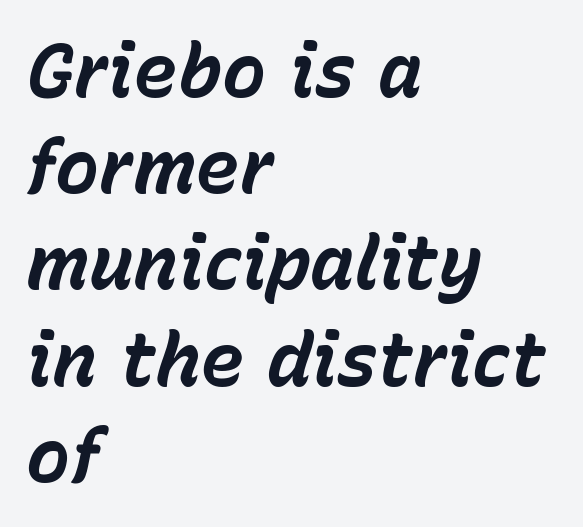
{"italic": "yes", "lean": "right", "slant_degrees": 15, "bold": "yes", "weight": "bold", "width": "normal", "stroke_contrast": "low", "x_height": "medium", "monospaced": "no", "underline": "no", "align": "left", "line_spacing": "normal", "line_spacing_ratio": 1.3, "letter_spacing": "normal", "letter_spacing_em": 0.0, "glyph_px": 74}
